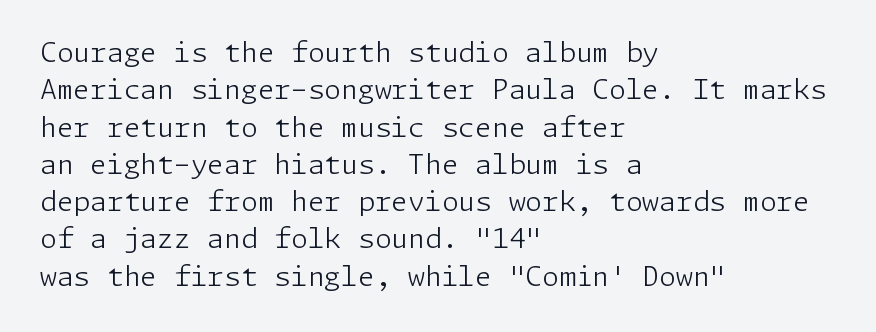
{"italic": "no", "bold": "no", "underline": "no", "align": "left", "line_spacing": "normal", "line_spacing_ratio": 1.38, "letter_spacing": "normal", "letter_spacing_em": 0.0, "glyph_px": 27}
